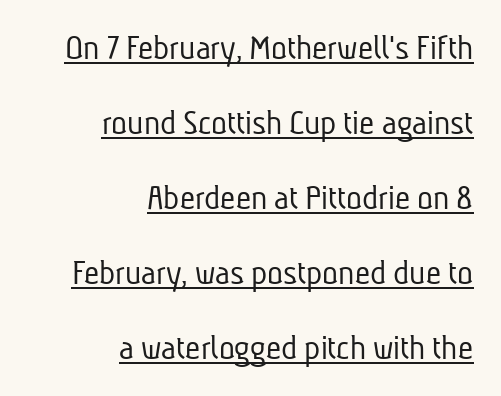
{"serif": "no", "bold": "no", "weight": "light", "width": "condensed", "stroke_contrast": "low", "x_height": "medium", "monospaced": "no", "underline": "yes", "align": "right", "line_spacing": "loose", "line_spacing_ratio": 2.03, "letter_spacing": "normal", "letter_spacing_em": 0.0, "glyph_px": 37}
